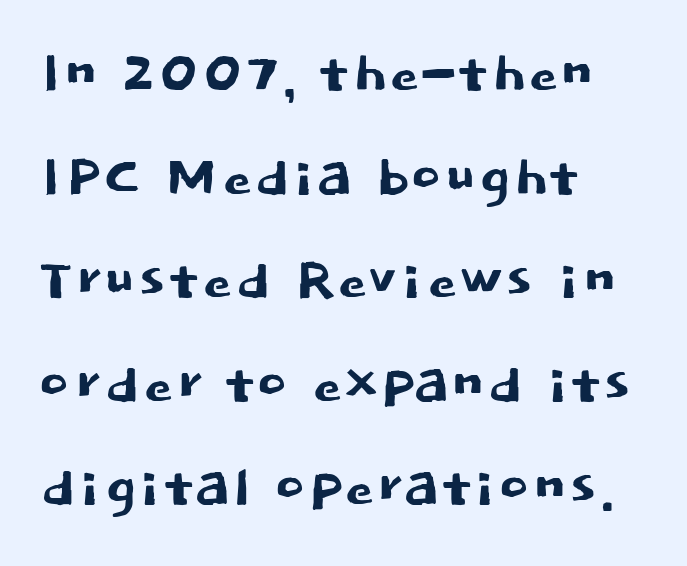
The image shows 74 px sans-serif type, upright; set left-aligned, normal line spacing (1.4x), normal letter spacing, not underlined; low stroke contrast and a large x-height.
